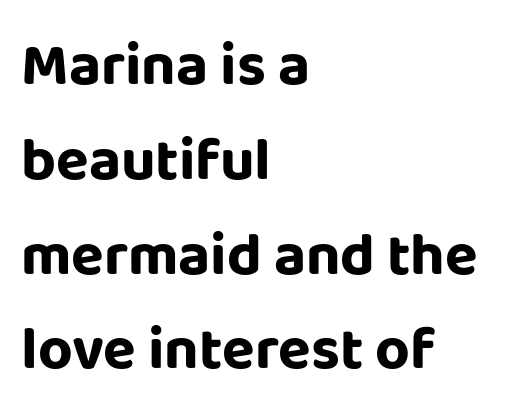
The image shows 60 px bold sans-serif type, upright; set left-aligned, normal line spacing (1.58x), normal letter spacing, not underlined; low stroke contrast and a large x-height.
